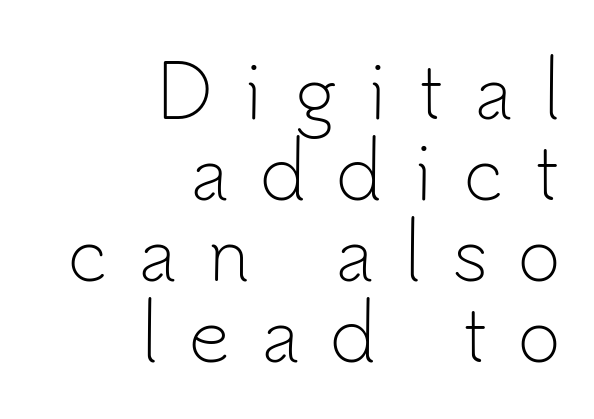
{"serif": "no", "italic": "no", "bold": "no", "weight": "light", "width": "normal", "stroke_contrast": "low", "x_height": "small", "monospaced": "no", "underline": "no", "align": "right", "line_spacing": "tight", "line_spacing_ratio": 1.11, "letter_spacing": "wide", "letter_spacing_em": 0.42, "glyph_px": 73}
